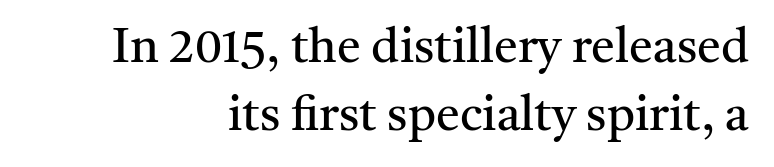
The image shows 48 px regular-weight serif type, upright; set right-aligned, normal line spacing (1.41x), normal letter spacing, not underlined; medium stroke contrast and a medium x-height.
